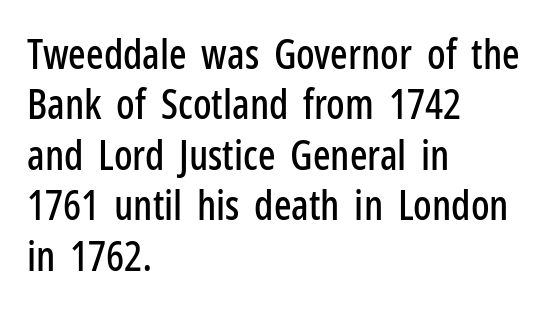
The passage shown is not underscored anywhere. The rendering uses natural spacing where letterforms have individual widths. A sans-serif font was chosen for this passage. Look at the tracking — it's just the regular setting, nothing added.
